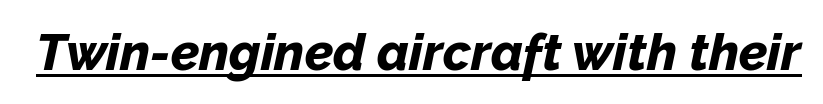
{"italic": "yes", "lean": "right", "slant_degrees": 12, "bold": "yes", "weight": "bold", "width": "normal", "stroke_contrast": "low", "x_height": "medium", "monospaced": "no", "underline": "yes", "letter_spacing": "normal", "letter_spacing_em": 0.0, "glyph_px": 51}
